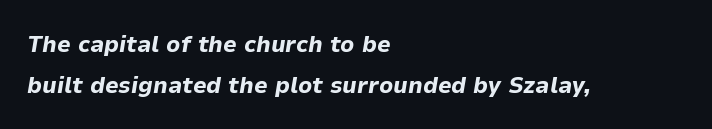
The image shows 24 px bold type, italic (leaning right); set left-aligned, normal line spacing (1.7x), normal letter spacing, not underlined.
